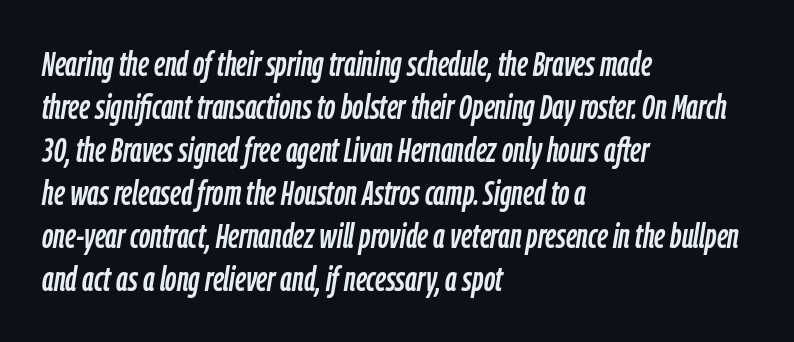
Compared with typical body copy, the letter spacing here is the same. You could not count columns in this text — the font is proportionally spaced. The rag falls on the right side of this text block. The strip under each line holds only bare page. The font's italic variant was chosen for this text.
